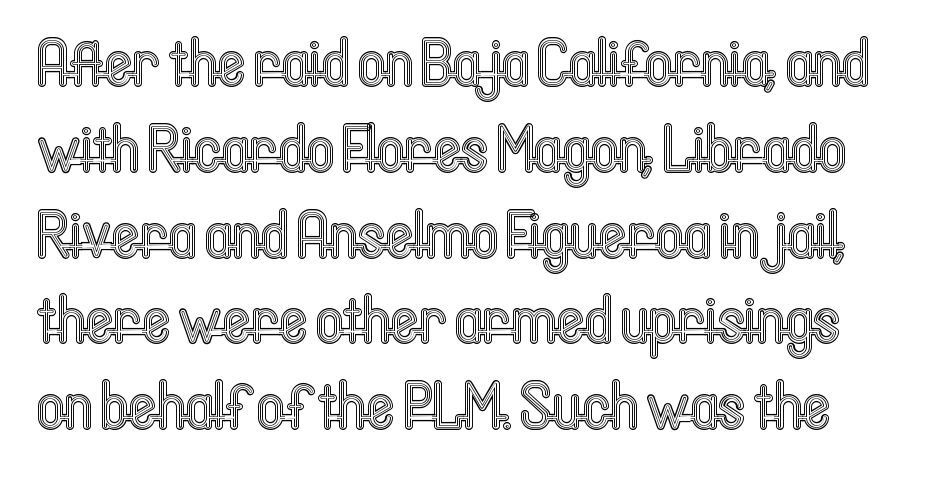
The image shows 67 px condensed type, upright; set normal line spacing (1.28x), normal letter spacing, not underlined; a medium x-height.
